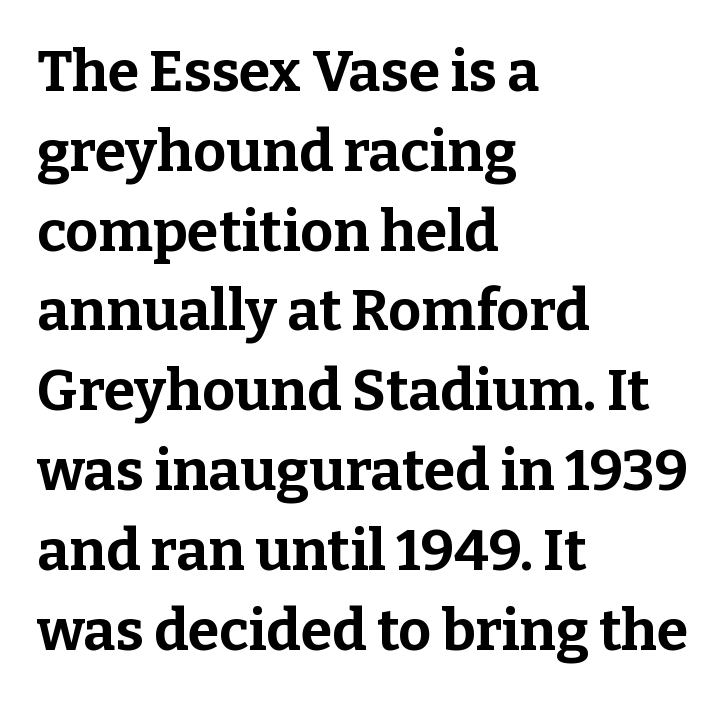
{"serif": "yes", "italic": "no", "bold": "yes", "weight": "bold", "width": "normal", "stroke_contrast": "low", "x_height": "medium", "monospaced": "no", "underline": "no", "align": "left", "line_spacing": "normal", "line_spacing_ratio": 1.4, "letter_spacing": "normal", "letter_spacing_em": 0.0, "glyph_px": 57}
